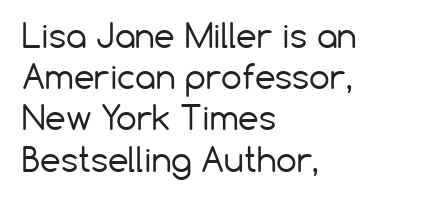
Q: Is the text bold? A: No.
Q: Is the text italic (slanted)? A: No, it is upright.
Q: Is the typeface a serif or a sans-serif typeface? A: Sans-serif.
Q: Is the text underlined? A: No.
Q: How is the paragraph aligned? A: Left-aligned.
Q: Is the spacing between letters normal or unusually wide? A: Normal.
Q: Is the spacing between lines tight, normal or loose? A: Normal.
Q: Width (condensed, normal, or wide)? A: Normal.
Q: Stroke contrast? A: Low.
Q: x-height? A: Medium.
Q: Monospaced? A: No.
